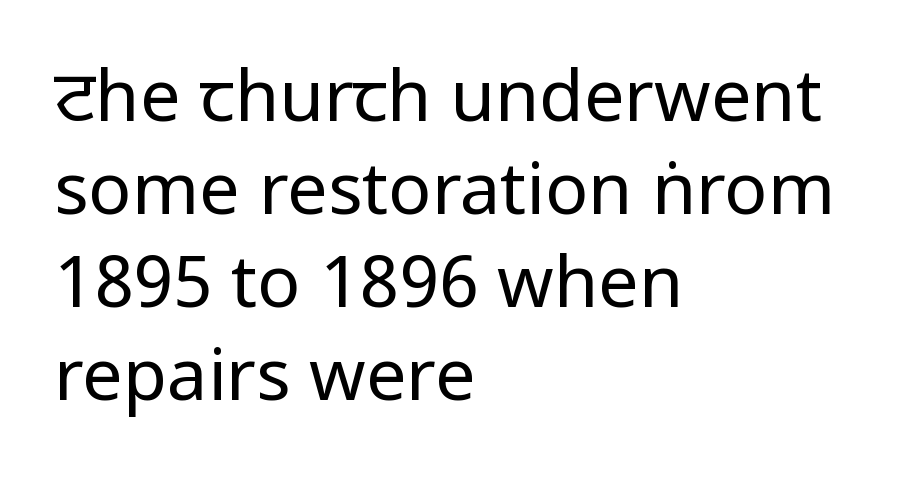
Q: Is the text bold? A: No.
Q: Is the text italic (slanted)? A: No, it is upright.
Q: Is the typeface a serif or a sans-serif typeface? A: Sans-serif.
Q: Is the text underlined? A: No.
Q: How is the paragraph aligned? A: Left-aligned.
Q: Is the spacing between letters normal or unusually wide? A: Normal.
Q: Is the spacing between lines tight, normal or loose? A: Normal.
Q: Width (condensed, normal, or wide)? A: Condensed.
Q: Stroke contrast? A: Low.
